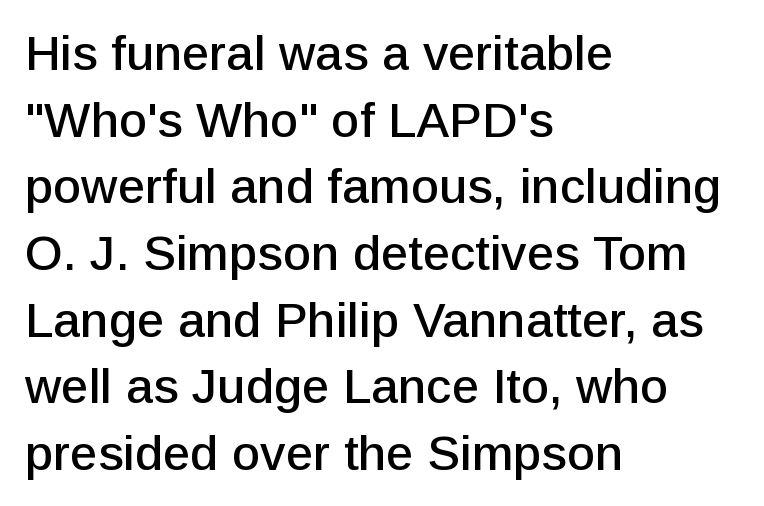
Q: Is the text italic (slanted)? A: No, it is upright.
Q: Is the typeface a serif or a sans-serif typeface? A: Sans-serif.
Q: Is the text underlined? A: No.
Q: How is the paragraph aligned? A: Left-aligned.
Q: Is the spacing between letters normal or unusually wide? A: Normal.
Q: Is the spacing between lines tight, normal or loose? A: Normal.
Q: Width (condensed, normal, or wide)? A: Normal.
Q: Stroke contrast? A: Low.
Q: x-height? A: Medium.
Q: Monospaced? A: No.
